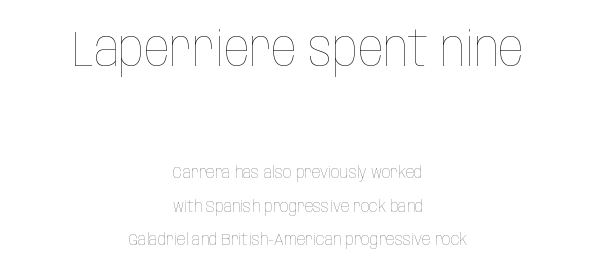
{"italic": "no", "bold": "no", "weight": "thin", "width": "condensed", "stroke_contrast": "low", "x_height": "large", "monospaced": "no", "underline": "no", "align": "center", "line_spacing": "loose", "line_spacing_ratio": 1.97, "letter_spacing": "normal", "letter_spacing_em": 0.0, "larger_block": "first", "size_ratio": 2.94, "glyph_px": 50}
